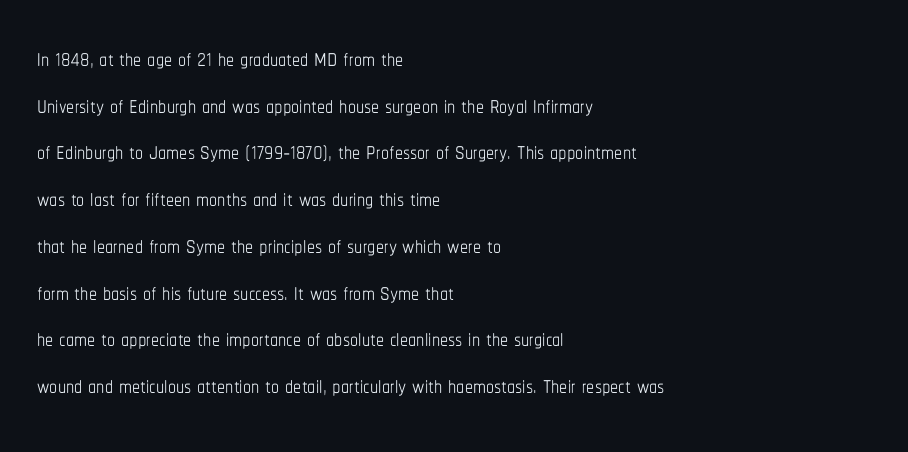
The image shows 32 px thin, condensed type, upright; set left-aligned, normal line spacing (1.46x), normal letter spacing, not underlined; low stroke contrast and a medium x-height.
